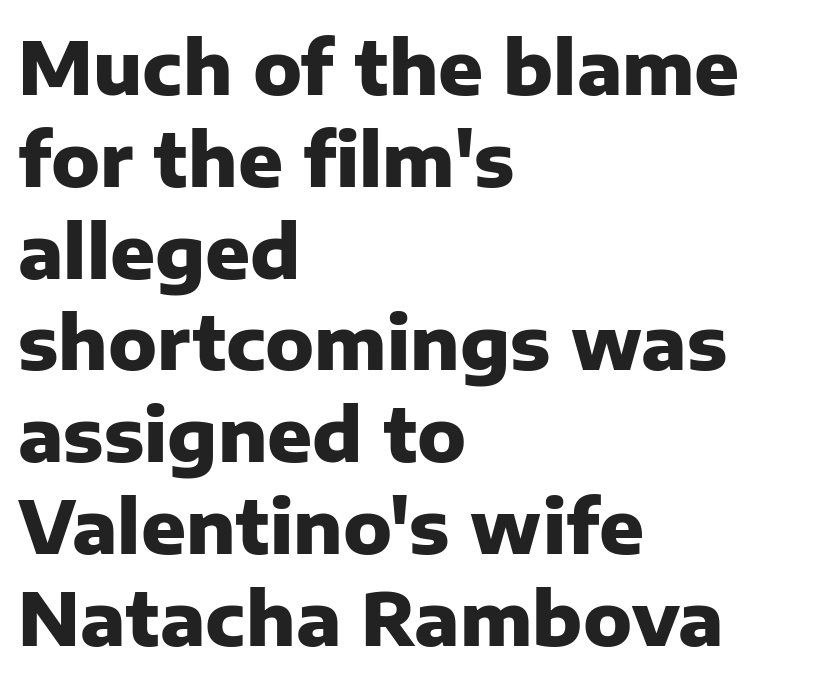
The image shows 74 px heavy sans-serif type, upright; set left-aligned, line spacing 1.24x, normal letter spacing, not underlined; low stroke contrast and a medium x-height.
